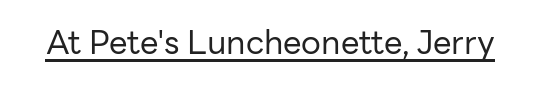
Unlike a traditional serif, this face leaves its strokes unadorned. Letters have the restrained weight of plain body copy at most. Students, note that the glyphs here touch the page at normal intervals. This is the regular roman posture of the typeface.
